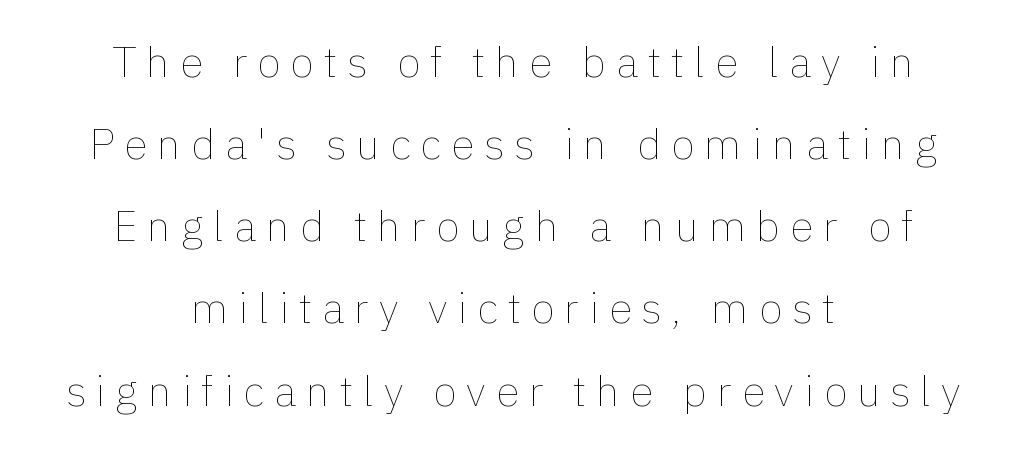
{"italic": "no", "bold": "no", "weight": "thin", "width": "normal", "x_height": "medium", "monospaced": "no", "underline": "no", "align": "center", "line_spacing": "loose", "line_spacing_ratio": 1.91, "letter_spacing": "wide", "letter_spacing_em": 0.23, "glyph_px": 43}
